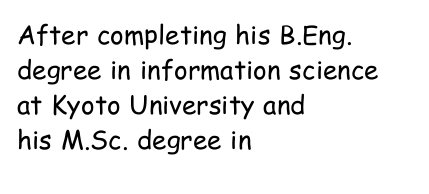
{"italic": "no", "bold": "no", "underline": "no", "align": "left", "line_spacing": "normal", "line_spacing_ratio": 1.35, "letter_spacing": "normal", "letter_spacing_em": 0.0, "glyph_px": 26}
